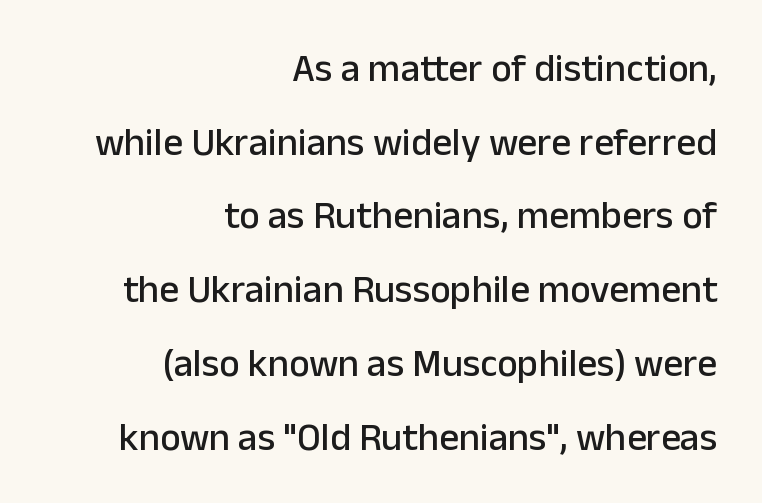
The rag falls on the left side of this text block. Nope, no serifs anywhere on these letters. The passage shown is typed in a proportional face where columns would drift. A typesetter would mark this as roman, not italic. Plain, unruled lines of type.
